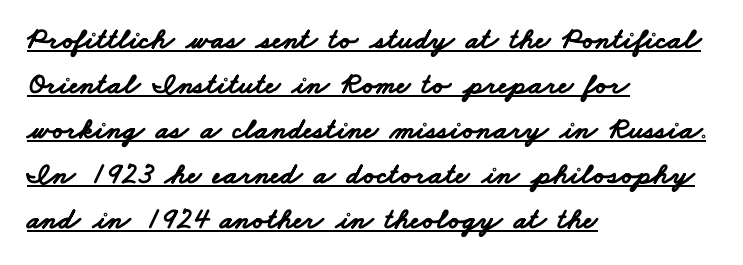
The image shows 30 px bold, wide sans-serif type; set left-aligned, normal line spacing (1.5x), normal letter spacing, underlined; low stroke contrast and a small x-height.
